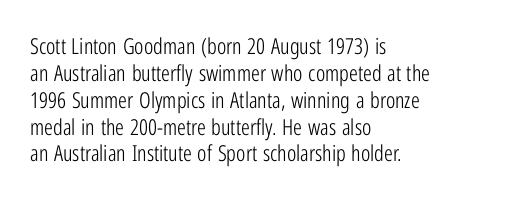
Honestly, the letter spacing is just normal — you wouldn't notice it. A student would call this left alignment; a typographer would say flush left, rag right. The font sits on the lighter half of the weight spectrum, regular included. Just letters on the line, the space beneath them empty.
